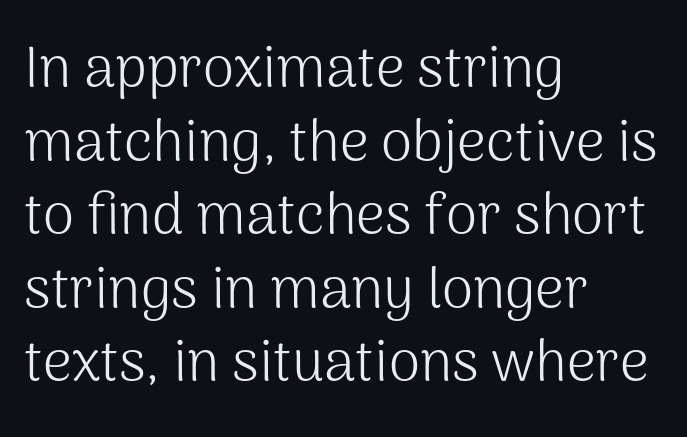
{"serif": "no", "italic": "no", "bold": "no", "weight": "light", "width": "normal", "stroke_contrast": "medium", "x_height": "medium", "monospaced": "no", "underline": "no", "align": "left", "line_spacing": "normal", "line_spacing_ratio": 1.29, "letter_spacing": "normal", "letter_spacing_em": 0.0, "glyph_px": 57}
